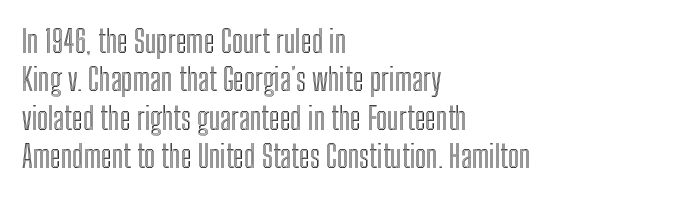
{"italic": "no", "width": "condensed", "x_height": "medium", "monospaced": "no", "underline": "no", "align": "left", "line_spacing_ratio": 1.24, "letter_spacing": "normal", "letter_spacing_em": 0.0, "glyph_px": 31}
